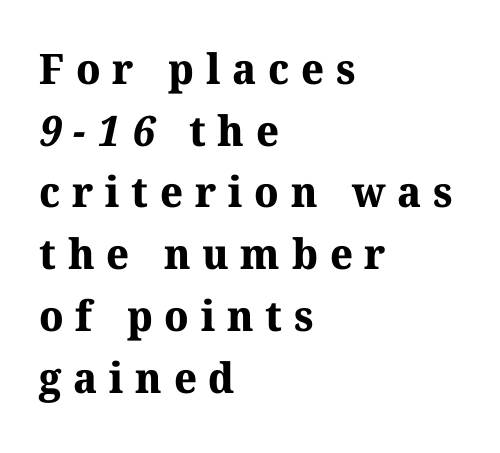
A classic flush-left, rag-right setting is used for this passage. Strong, thick strokes mark this as bold type. The text was rendered using a seriffed face with decorative stroke endings. The face used here is proportionally spaced, like ordinary book or web type.
